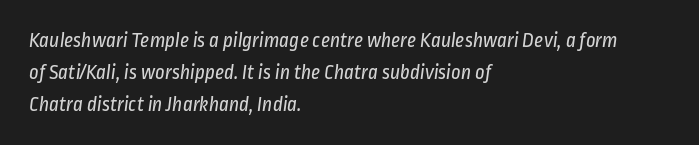
Counters stay open thanks to moderate or lighter strokes. Line spacing here is normal. Letters rest on an invisible, unmarked baseline. Tracking value appears to be zero — textbook default spacing. These lines are set flush left with a ragged right edge.
